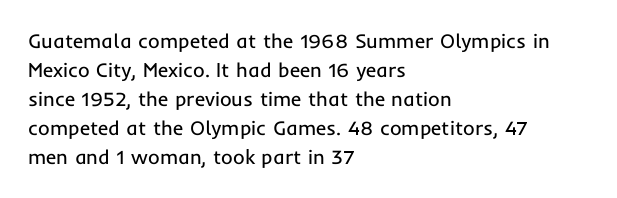
Q: Is the text bold? A: No.
Q: Is the text italic (slanted)? A: No, it is upright.
Q: Is the text underlined? A: No.
Q: How is the paragraph aligned? A: Left-aligned.
Q: Is the spacing between letters normal or unusually wide? A: Normal.
Q: Is the spacing between lines tight, normal or loose? A: Normal.
